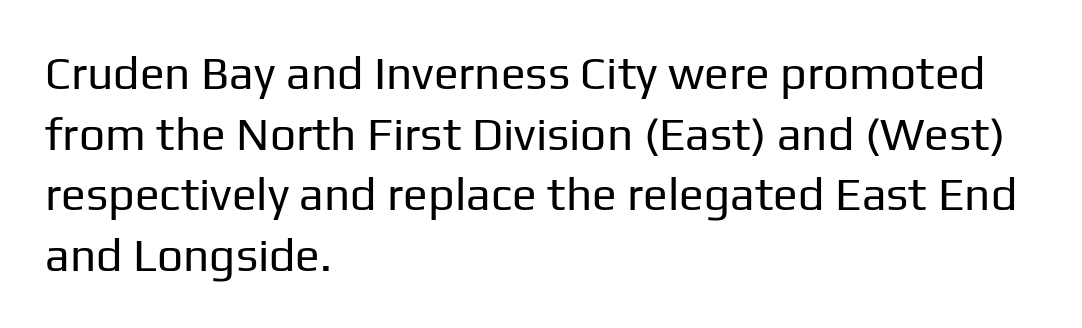
Is the type heavy? It reads as light-to-regular instead. Think of a printed novel: that variable character pitch is what you see here. Observe the ordinary spacing: letters are neighbours, not strangers. Serifs: no, the terminals of the letterforms are clean. The passage shown stacks its lines at a standard gap.
